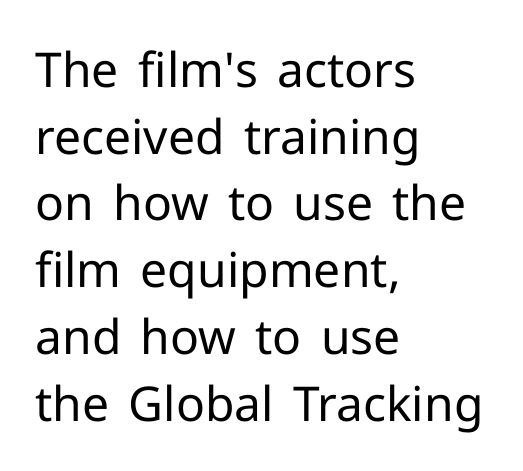
Q: Is the text bold? A: No.
Q: Is the text italic (slanted)? A: No, it is upright.
Q: Is the typeface a serif or a sans-serif typeface? A: Sans-serif.
Q: Is the text underlined? A: No.
Q: How is the paragraph aligned? A: Left-aligned.
Q: Is the spacing between letters normal or unusually wide? A: Normal.
Q: Is the spacing between lines tight, normal or loose? A: Normal.
Q: Width (condensed, normal, or wide)? A: Normal.
Q: Stroke contrast? A: Low.
Q: x-height? A: Medium.
Q: Monospaced? A: No.
